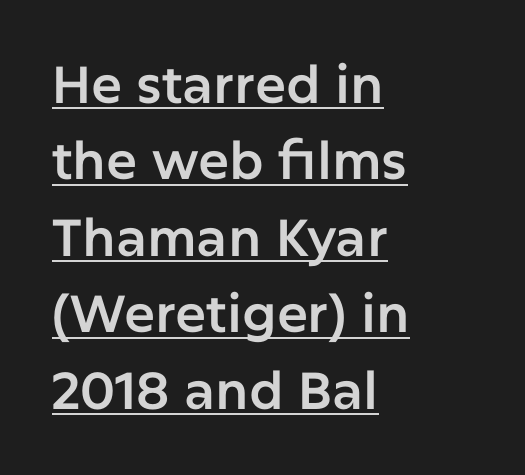
The image shows 52 px sans-serif type, upright; set left-aligned, normal line spacing (1.47x), normal letter spacing, underlined; low stroke contrast and a medium x-height.
